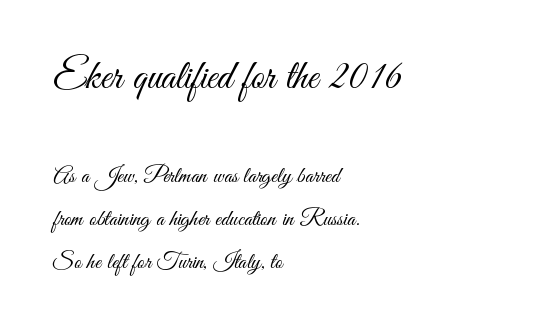
Q: Is the text bold? A: No.
Q: Is the text italic (slanted)? A: Yes.
Q: Is the typeface a serif or a sans-serif typeface? A: Sans-serif.
Q: Is the text underlined? A: No.
Q: How is the paragraph aligned? A: Left-aligned.
Q: Is the spacing between letters normal or unusually wide? A: Normal.
Q: Which block of text is set in a larger size, the first (top) or the second (bottom)? A: The first (top) one.
Q: Width (condensed, normal, or wide)? A: Condensed.
Q: Stroke contrast? A: Medium.
Q: x-height? A: Small.
Q: Monospaced? A: No.
